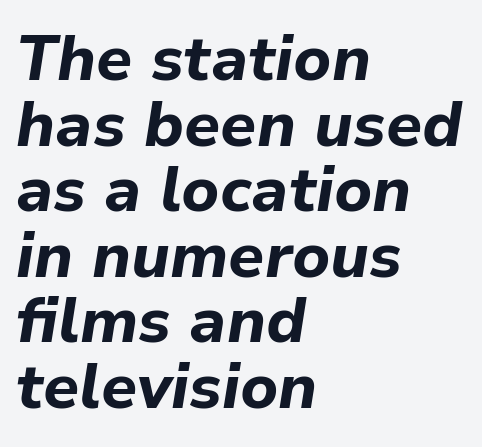
{"italic": "yes", "lean": "right", "slant_degrees": 9, "bold": "yes", "weight": "bold", "width": "normal", "stroke_contrast": "low", "x_height": "medium", "monospaced": "no", "underline": "no", "align": "left", "line_spacing": "tight", "line_spacing_ratio": 1.04, "letter_spacing": "normal", "letter_spacing_em": 0.0, "glyph_px": 63}
